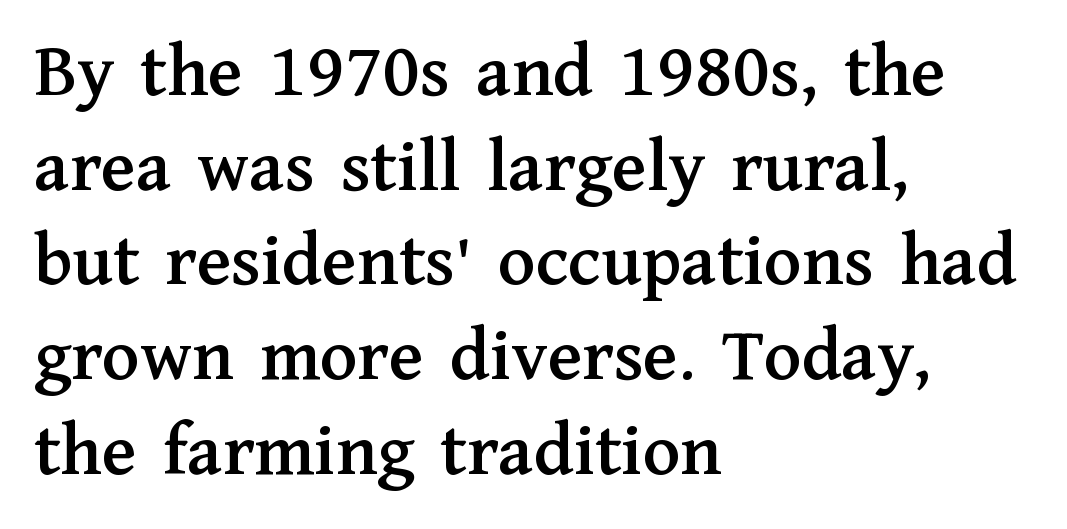
Casual observation: everything's shoved over to the left. The specimen reads as upright at a glance. What kind of face is this? One with serifs. Think of a printed novel: that variable character pitch is what you see here.
